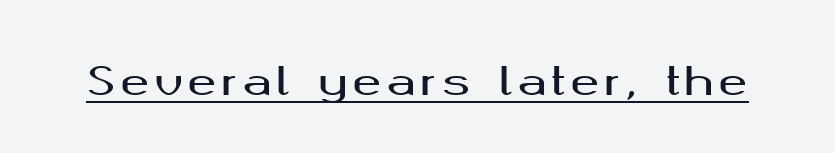
Q: Is the text italic (slanted)? A: No, it is upright.
Q: Is the typeface a serif or a sans-serif typeface? A: Sans-serif.
Q: Is the text underlined? A: Yes.
Q: Width (condensed, normal, or wide)? A: Wide.
Q: Stroke contrast? A: Medium.
Q: x-height? A: Medium.
Q: Monospaced? A: No.
